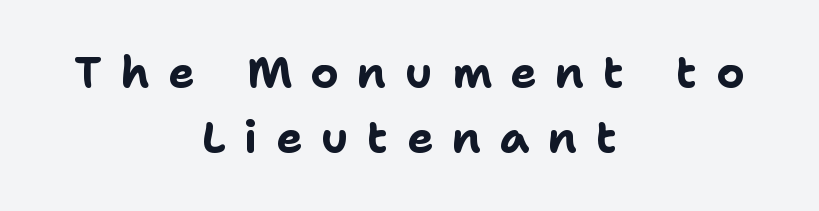
Posture: straight, roman, zero tilt. Descenders are the only things crossing below the line. Heft: maximum for text — a bold. You could not count columns in this text — the font is proportionally spaced. A student would call this center alignment; a typographer would say set centered. Letterform terminals end flat and unadorned throughout the passage.
